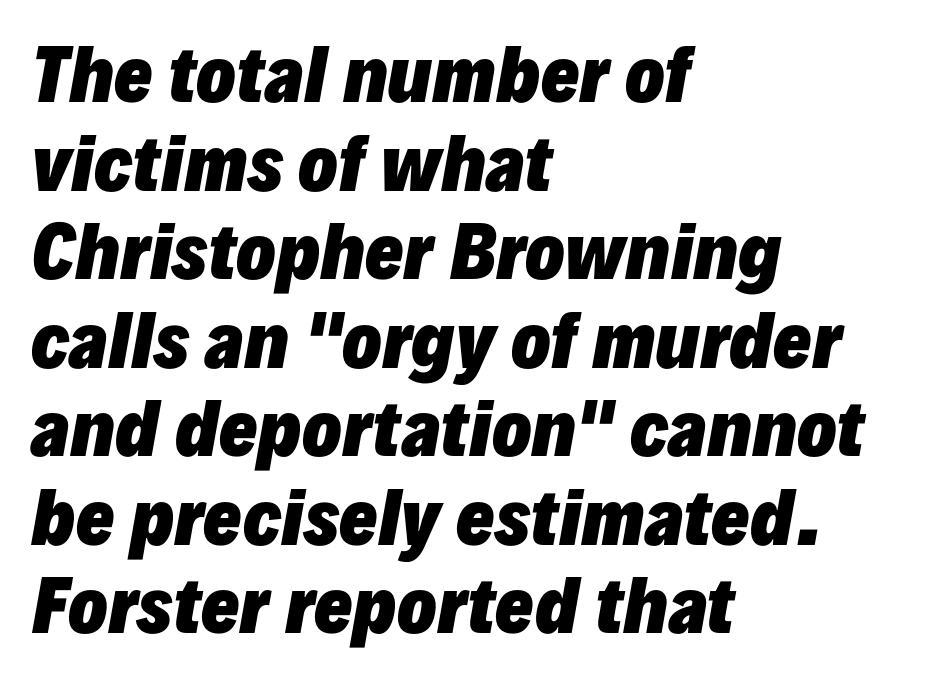
Q: Is the text bold? A: Yes.
Q: Is the text italic (slanted)? A: Yes, it leans right by about 10 degrees.
Q: Is the text underlined? A: No.
Q: How is the paragraph aligned? A: Left-aligned.
Q: Is the spacing between letters normal or unusually wide? A: Normal.
Q: Width (condensed, normal, or wide)? A: Normal.
Q: Stroke contrast? A: Low.
Q: x-height? A: Medium.
Q: Monospaced? A: No.
